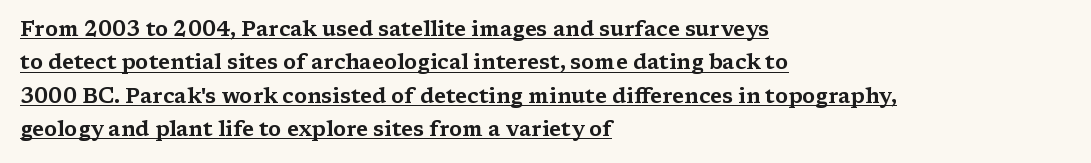
{"italic": "no", "underline": "yes", "align": "left", "line_spacing": "normal", "line_spacing_ratio": 1.59, "letter_spacing": "normal", "letter_spacing_em": 0.0, "glyph_px": 21}
